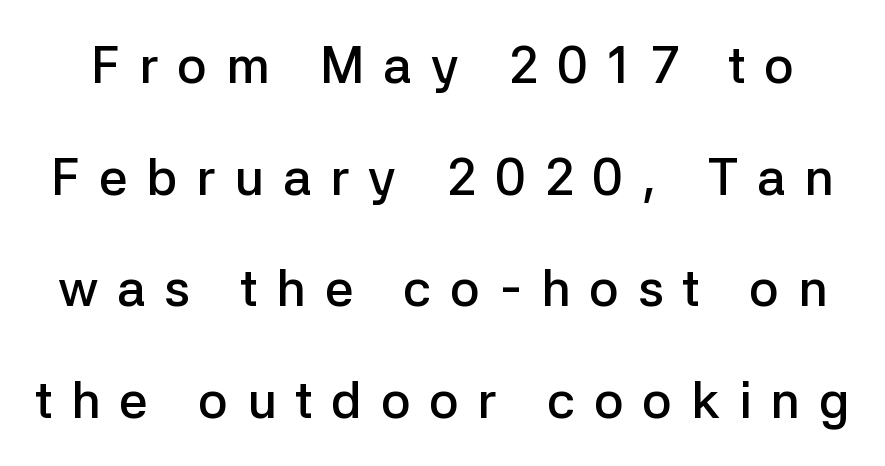
Here the designer chose a conventional face with non-uniform glyph widths. Vertical spacing — loose. Are there feet on the stems? There aren't — it's a sans. Honestly, there is no underline to notice here at all. Display-style spreading of the glyphs; the letterfit is very open.
